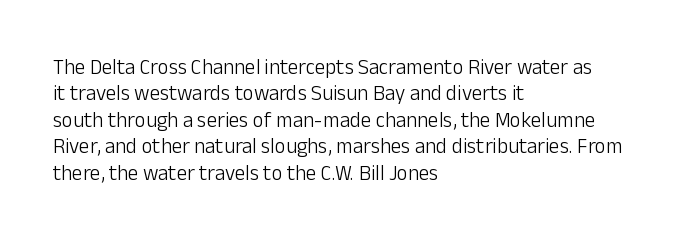
The rendering uses a moderate line-height, typical for paragraphs. Only glyphs here, with clear space below each row. The passage is arranged the way most books set body copy — flush left. Spacing between characters is what you'd get straight out of the box.
